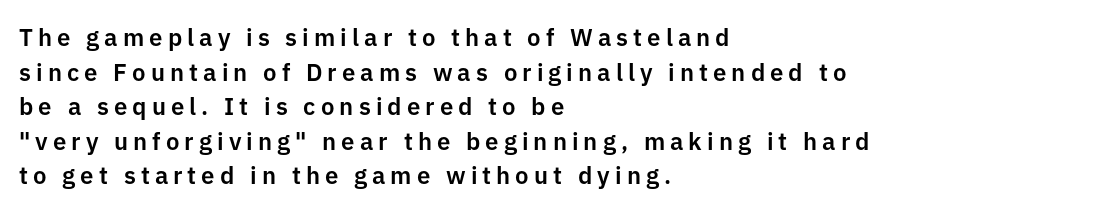
{"italic": "no", "underline": "no", "align": "left", "line_spacing": "normal", "line_spacing_ratio": 1.44, "letter_spacing": "wide", "letter_spacing_em": 0.21, "glyph_px": 24}
